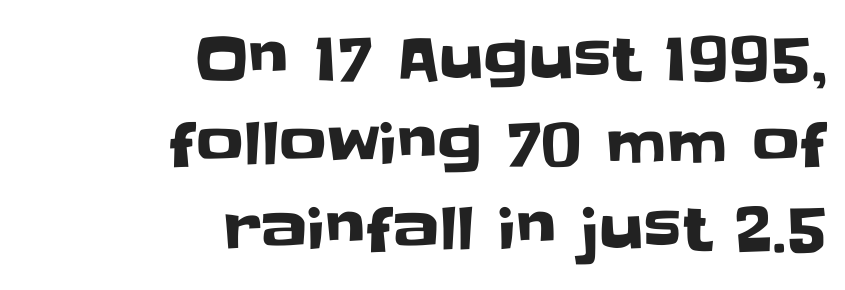
Q: Is the text italic (slanted)? A: No, it is upright.
Q: Is the typeface a serif or a sans-serif typeface? A: Sans-serif.
Q: Is the text underlined? A: No.
Q: How is the paragraph aligned? A: Right-aligned.
Q: Is the spacing between letters normal or unusually wide? A: Normal.
Q: Is the spacing between lines tight, normal or loose? A: Normal.
Q: Width (condensed, normal, or wide)? A: Normal.
Q: Stroke contrast? A: Low.
Q: x-height? A: Large.
Q: Monospaced? A: No.
